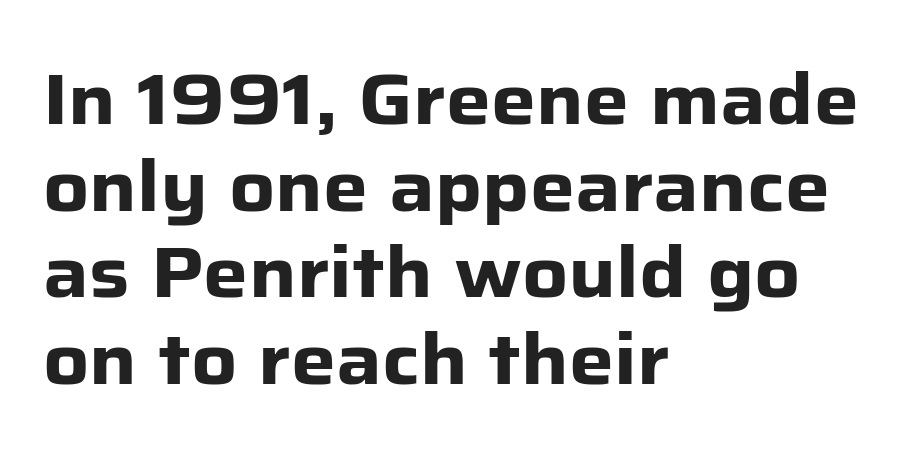
Q: Is the text bold? A: Yes.
Q: Is the text italic (slanted)? A: No, it is upright.
Q: Is the typeface a serif or a sans-serif typeface? A: Sans-serif.
Q: Is the text underlined? A: No.
Q: How is the paragraph aligned? A: Left-aligned.
Q: Is the spacing between letters normal or unusually wide? A: Normal.
Q: Width (condensed, normal, or wide)? A: Normal.
Q: Stroke contrast? A: Low.
Q: x-height? A: Medium.
Q: Monospaced? A: No.
